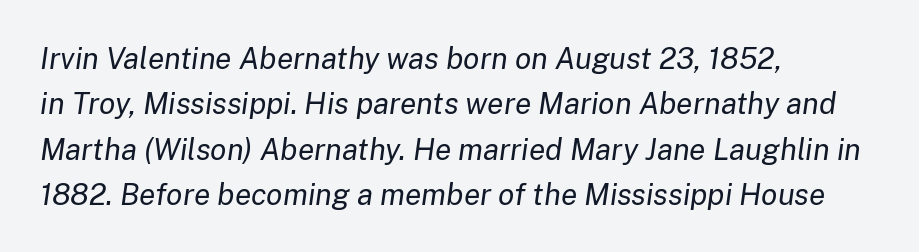
The image shows 30 px regular-weight type, italic (leaning right); set left-aligned, normal line spacing (1.51x), normal letter spacing, not underlined; low stroke contrast and a medium x-height.
